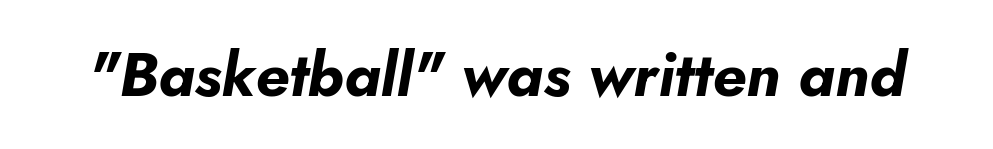
The baseline area is clear. Caption: bold face, heavy strokes. Looks like regular typesetting: each glyph gets only the width it needs. This rendering leaves character spacing at its baseline value. The rendering applies a slant to the glyphs.
